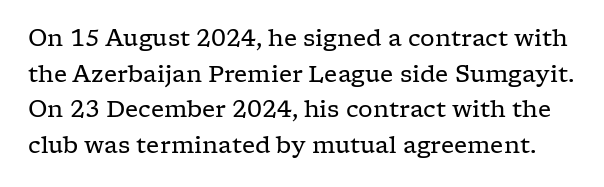
The image shows 23 px text type, upright; set normal line spacing (1.55x), normal letter spacing, not underlined.
